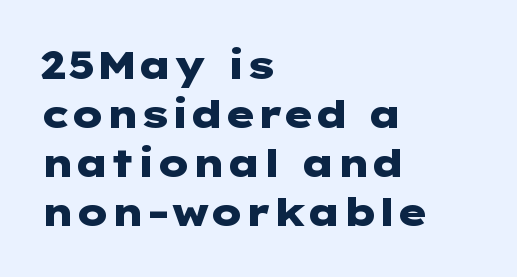
Q: Is the text bold? A: Yes.
Q: Is the text italic (slanted)? A: No, it is upright.
Q: Is the typeface a serif or a sans-serif typeface? A: Sans-serif.
Q: Is the text underlined? A: No.
Q: How is the paragraph aligned? A: Left-aligned.
Q: Is the spacing between letters normal or unusually wide? A: Normal.
Q: Is the spacing between lines tight, normal or loose? A: Normal.
Q: Width (condensed, normal, or wide)? A: Wide.
Q: Stroke contrast? A: Low.
Q: x-height? A: Medium.
